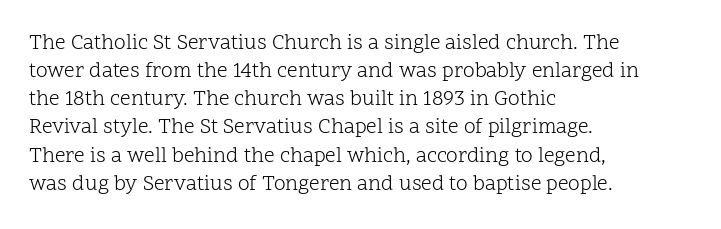
Q: Is the text bold? A: No.
Q: Is the text italic (slanted)? A: No, it is upright.
Q: Is the text underlined? A: No.
Q: How is the paragraph aligned? A: Left-aligned.
Q: Is the spacing between letters normal or unusually wide? A: Normal.
Q: Is the spacing between lines tight, normal or loose? A: Normal.
